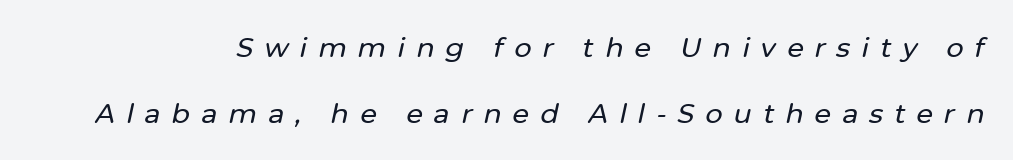
{"italic": "yes", "lean": "right", "slant_degrees": 12, "underline": "no", "line_spacing": "loose", "line_spacing_ratio": 2.43, "letter_spacing": "wide", "letter_spacing_em": 0.41, "glyph_px": 27}
